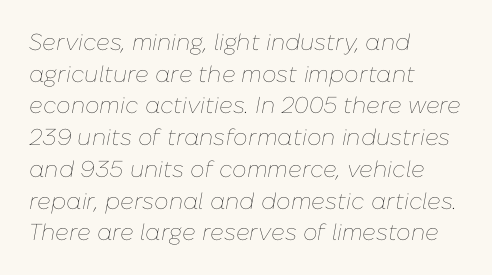
The image shows 23 px text type, italic (leaning right); set left-aligned, normal line spacing (1.38x), normal letter spacing, not underlined.
